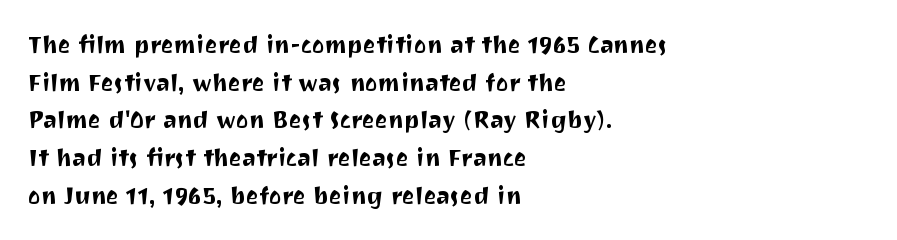
Q: Is the text italic (slanted)? A: No, it is upright.
Q: Is the text underlined? A: No.
Q: How is the paragraph aligned? A: Left-aligned.
Q: Is the spacing between letters normal or unusually wide? A: Normal.
Q: Is the spacing between lines tight, normal or loose? A: Normal.
